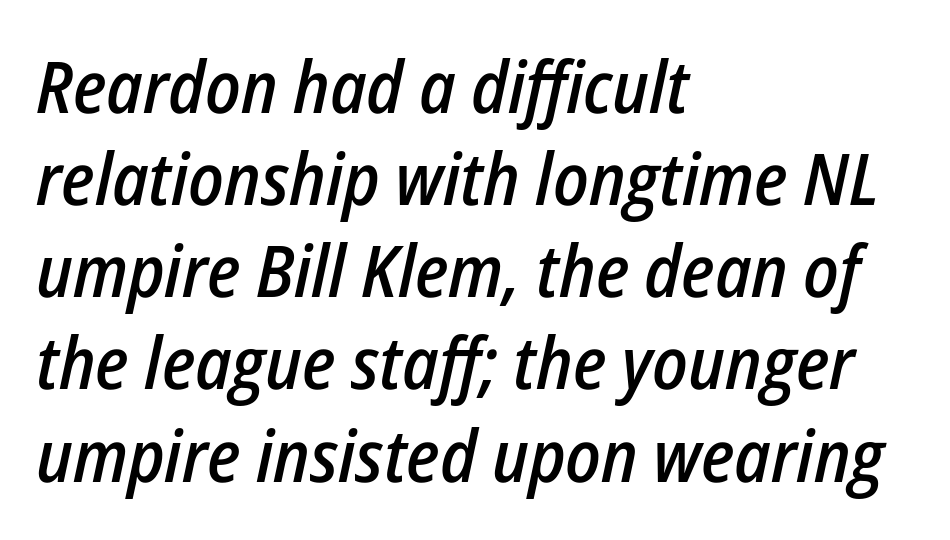
One-word summary of the alignment: left. Strokes here are thickened, but only to semibold level. When letters slant like this, we call the style italic. The passage shown is not underscored anywhere.
